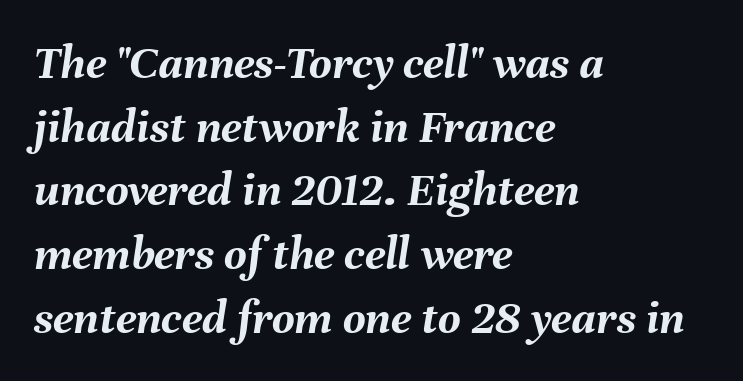
{"italic": "yes", "lean": "right", "slant_degrees": 8, "bold": "yes", "weight": "semibold", "width": "normal", "stroke_contrast": "medium", "x_height": "medium", "monospaced": "no", "underline": "no", "align": "left", "line_spacing": "normal", "line_spacing_ratio": 1.3, "letter_spacing": "normal", "letter_spacing_em": 0.0, "glyph_px": 49}
